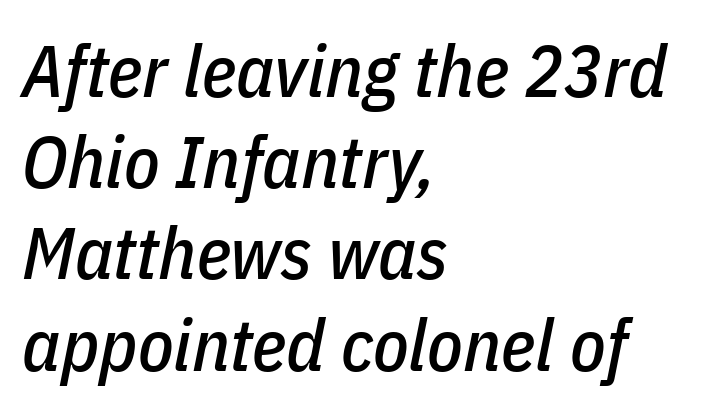
Yep, that's italic — everything's leaning. Any mark beneath the type? The region is blank. Left-aligned paragraph, ragged on the right. Do the characters align in a grid? No, the font is proportional. This block has exactly the height ordinary leading produces. The horizontal fit of the characters is conventional and even.
